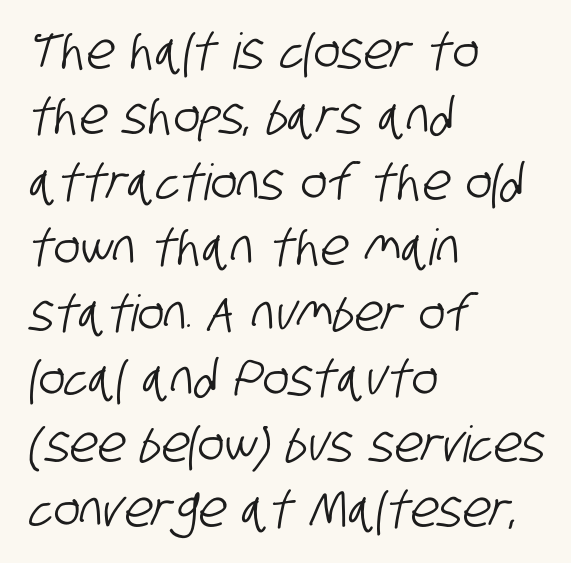
{"serif": "no", "width": "condensed", "stroke_contrast": "low", "x_height": "large", "monospaced": "no", "underline": "no", "align": "left", "line_spacing": "normal", "line_spacing_ratio": 1.31, "letter_spacing": "normal", "letter_spacing_em": 0.0, "glyph_px": 50}
